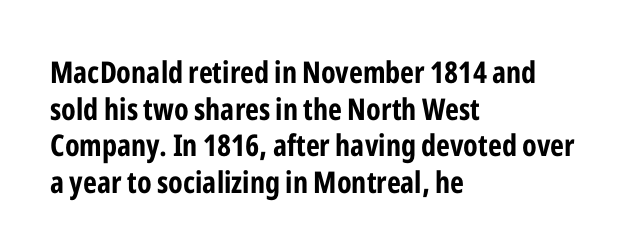
Q: Is the text bold? A: Yes.
Q: Is the text italic (slanted)? A: No, it is upright.
Q: Is the typeface a serif or a sans-serif typeface? A: Sans-serif.
Q: Is the text underlined? A: No.
Q: How is the paragraph aligned? A: Left-aligned.
Q: Is the spacing between letters normal or unusually wide? A: Normal.
Q: Width (condensed, normal, or wide)? A: Condensed.
Q: Stroke contrast? A: Low.
Q: x-height? A: Medium.
Q: Monospaced? A: No.
